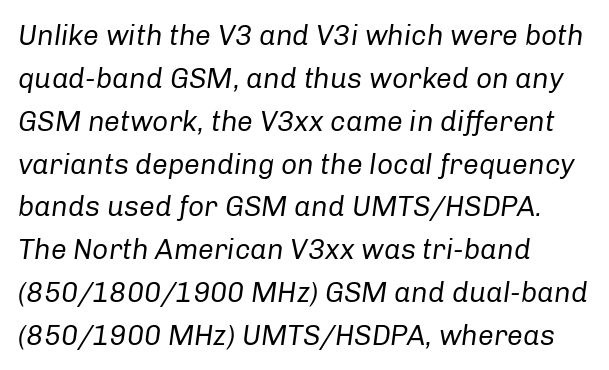
The image shows 28 px regular-weight type, italic (leaning right); set left-aligned, normal line spacing (1.53x), normal letter spacing, not underlined; low stroke contrast and a medium x-height.
